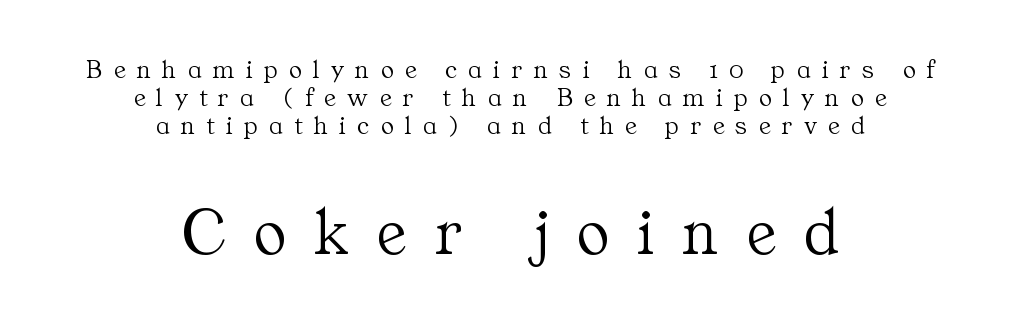
{"serif": "yes", "italic": "no", "bold": "no", "weight": "light", "width": "normal", "stroke_contrast": "medium", "x_height": "medium", "monospaced": "no", "underline": "no", "align": "center", "line_spacing": "tight", "line_spacing_ratio": 1.03, "letter_spacing": "wide", "letter_spacing_em": 0.42, "larger_block": "second", "size_ratio": 2.52, "glyph_px": 68}
